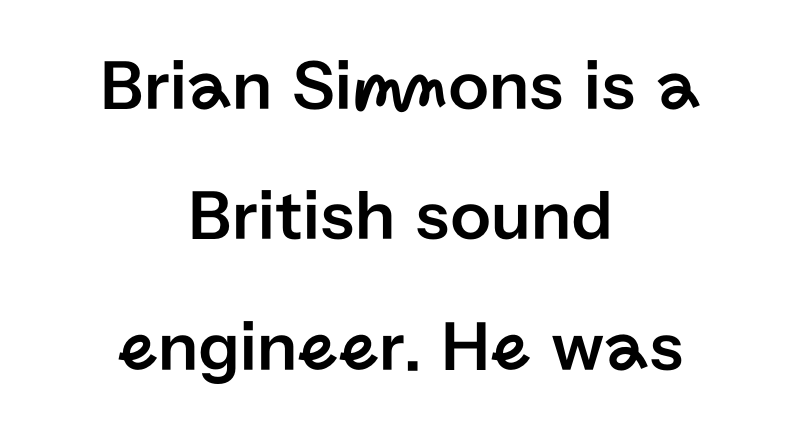
The image shows 72 px sans-serif type, upright; set centered, line spacing 1.81x, normal letter spacing, not underlined; low stroke contrast and a medium x-height.
